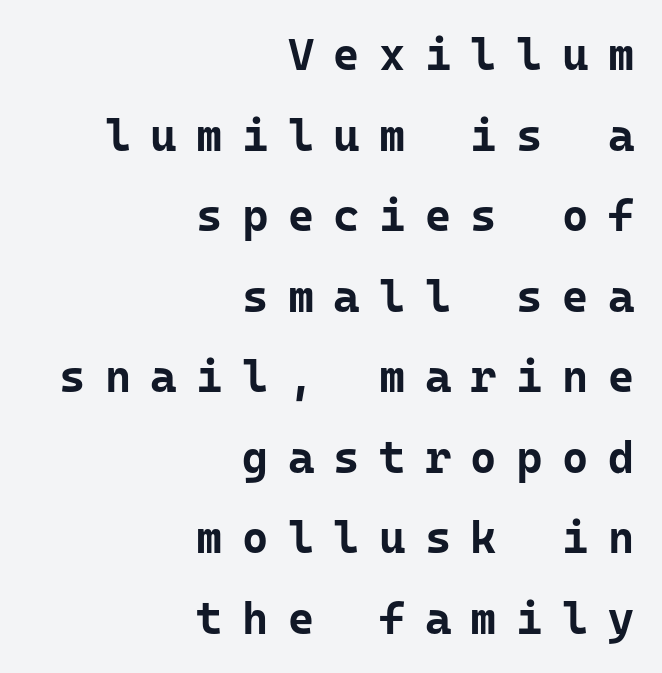
Q: Is the text bold? A: Yes.
Q: Is the text italic (slanted)? A: No, it is upright.
Q: Is the typeface a serif or a sans-serif typeface? A: Sans-serif.
Q: Is the text underlined? A: No.
Q: How is the paragraph aligned? A: Right-aligned.
Q: Is the spacing between letters normal or unusually wide? A: Unusually wide.
Q: Width (condensed, normal, or wide)? A: Normal.
Q: Stroke contrast? A: Low.
Q: x-height? A: Medium.
